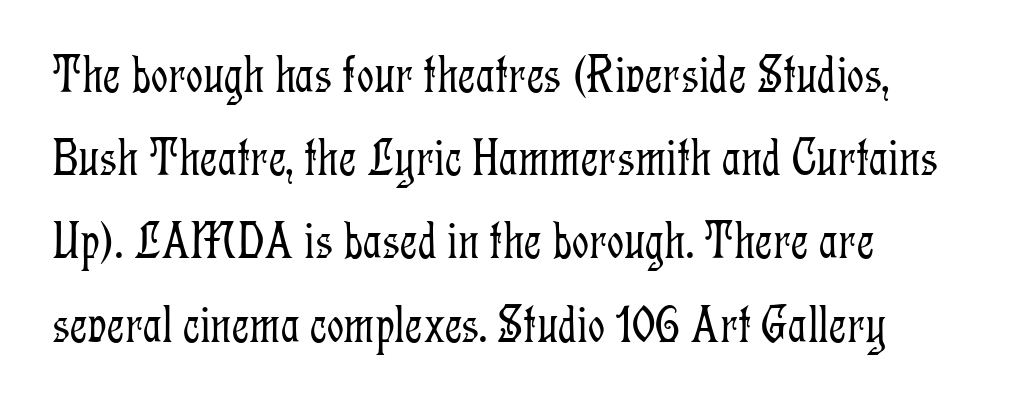
The image shows 53 px light, condensed serif type, upright; set normal line spacing (1.57x), normal letter spacing, not underlined; low stroke contrast and a medium x-height.
